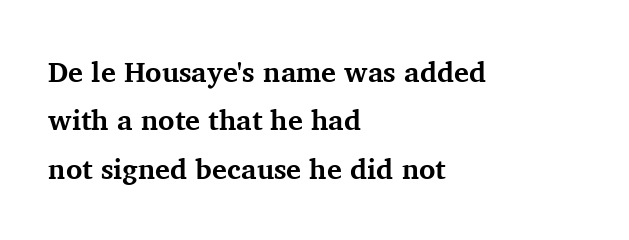
The image shows 28 px bold serif type, upright; set left-aligned, line spacing 1.73x, normal letter spacing, not underlined; medium stroke contrast and a medium x-height.
